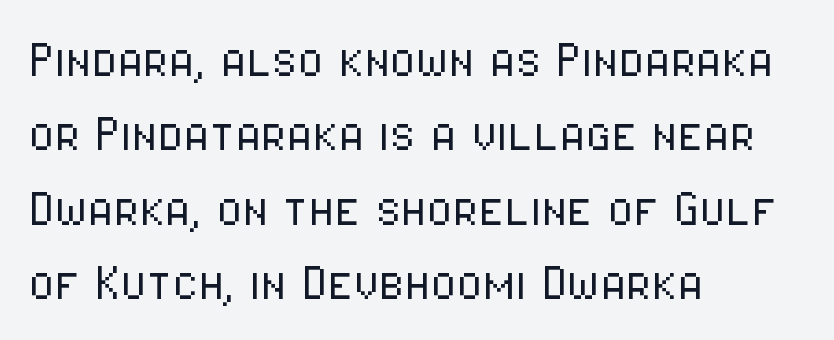
Q: Is the text bold? A: No.
Q: Is the text italic (slanted)? A: No, it is upright.
Q: Is the typeface a serif or a sans-serif typeface? A: Sans-serif.
Q: Is the text underlined? A: No.
Q: How is the paragraph aligned? A: Left-aligned.
Q: Is the spacing between letters normal or unusually wide? A: Normal.
Q: Is the spacing between lines tight, normal or loose? A: Normal.
Q: Width (condensed, normal, or wide)? A: Condensed.
Q: Stroke contrast? A: Low.
Q: x-height? A: Medium.
Q: Monospaced? A: No.
